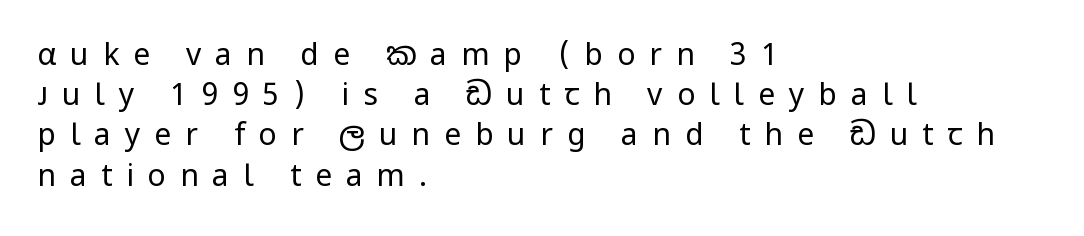
The image shows 30 px regular-weight sans-serif type, upright; set left-aligned, normal line spacing (1.34x), unusually wide letter spacing (+0.47 em), not underlined; low stroke contrast and a medium x-height.
